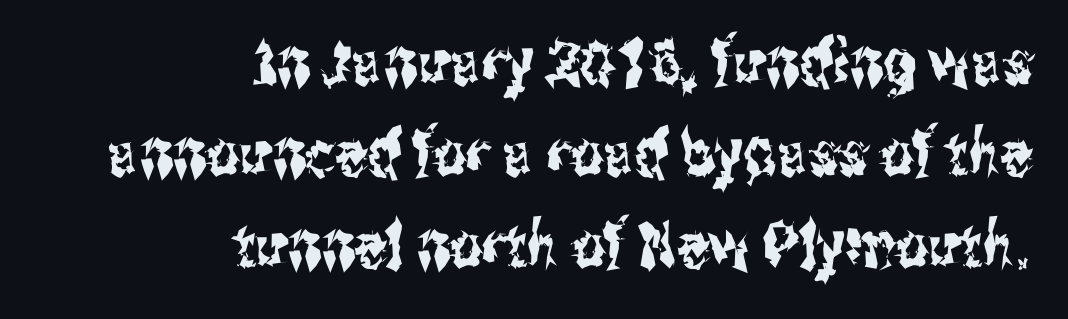
{"serif": "no", "italic": "no", "width": "condensed", "stroke_contrast": "medium", "x_height": "medium", "monospaced": "no", "underline": "no", "align": "right", "line_spacing": "normal", "line_spacing_ratio": 1.45, "letter_spacing": "normal", "letter_spacing_em": 0.0, "glyph_px": 63}
